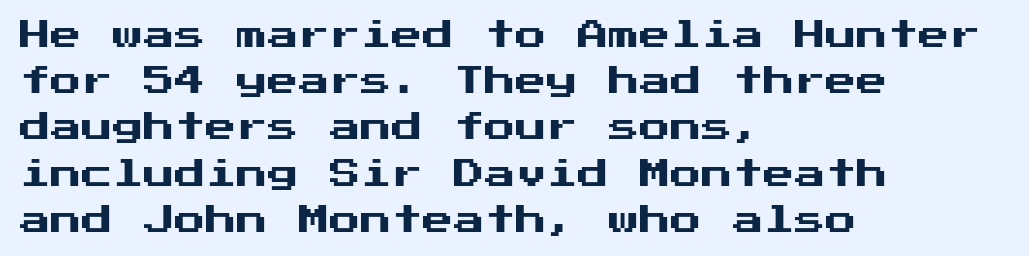
Q: Is the text italic (slanted)? A: No, it is upright.
Q: Is the typeface a serif or a sans-serif typeface? A: Sans-serif.
Q: Is the text underlined? A: No.
Q: How is the paragraph aligned? A: Left-aligned.
Q: Is the spacing between letters normal or unusually wide? A: Normal.
Q: Is the spacing between lines tight, normal or loose? A: Normal.
Q: Width (condensed, normal, or wide)? A: Normal.
Q: Stroke contrast? A: Medium.
Q: x-height? A: Medium.
